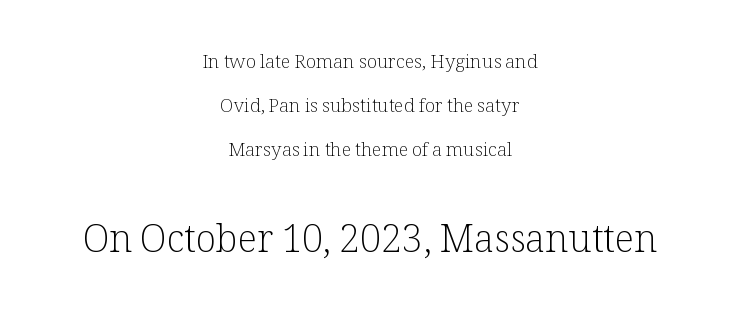
The type family on display is of the serif kind. Compared with typical body copy, the letter spacing here is the same. The lines are quadded center. Summary of vertical rhythm: relaxed, with wide interline spacing. Do the letters lean? They stand straight.
